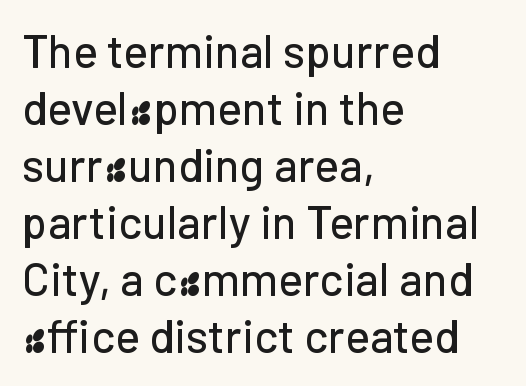
Letter spacing: default. Does the copy run flush right? No — it runs flush left. Check the space under the baseline: it is left empty. Looks like regular typesetting: each glyph gets only the width it needs. Quick note: not italic, upright. This is sans-serif lettering, the kind often seen on screens and signage.
